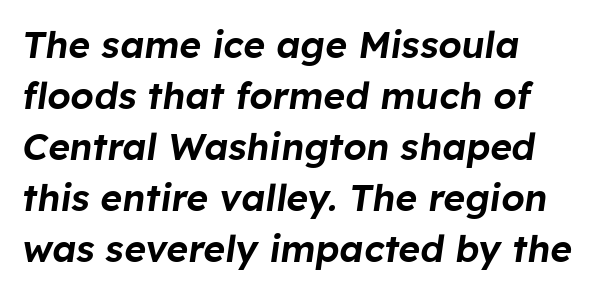
Yep, that's italic — everything's leaning. Clear beneath every line of the passage. The rendering uses natural spacing where letterforms have individual widths. A classic flush-left, rag-right setting is used for this passage. The lines sit at an ordinary, default distance from one another.
